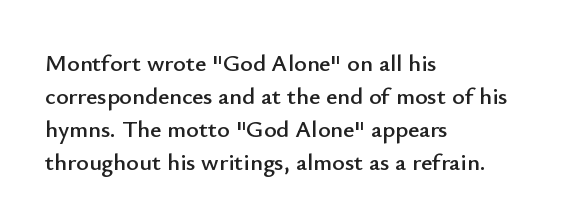
The image shows 24 px text type, upright; set left-aligned, normal line spacing (1.37x), normal letter spacing, not underlined.
